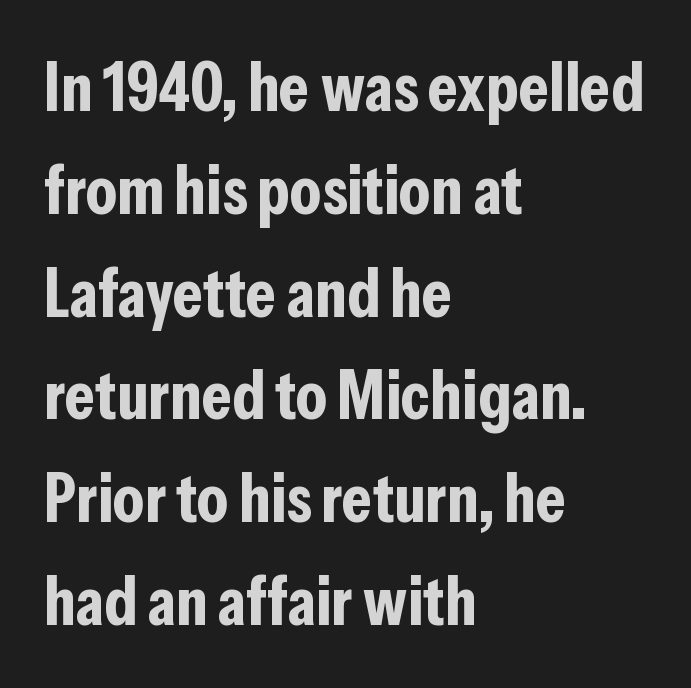
Q: Is the text bold? A: Yes.
Q: Is the text italic (slanted)? A: No, it is upright.
Q: Is the typeface a serif or a sans-serif typeface? A: Sans-serif.
Q: Is the text underlined? A: No.
Q: How is the paragraph aligned? A: Left-aligned.
Q: Is the spacing between letters normal or unusually wide? A: Normal.
Q: Is the spacing between lines tight, normal or loose? A: Normal.
Q: Width (condensed, normal, or wide)? A: Condensed.
Q: Stroke contrast? A: Low.
Q: x-height? A: Medium.
Q: Monospaced? A: No.
